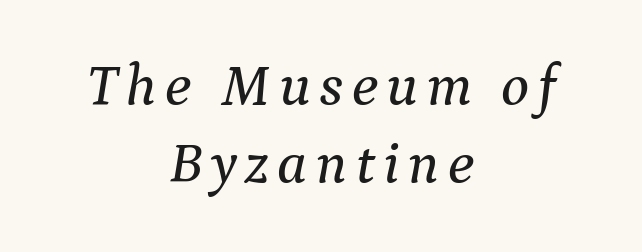
The image shows 59 px serif type, italic (leaning right); set centered, normal line spacing (1.33x), not underlined; medium stroke contrast and a medium x-height.
